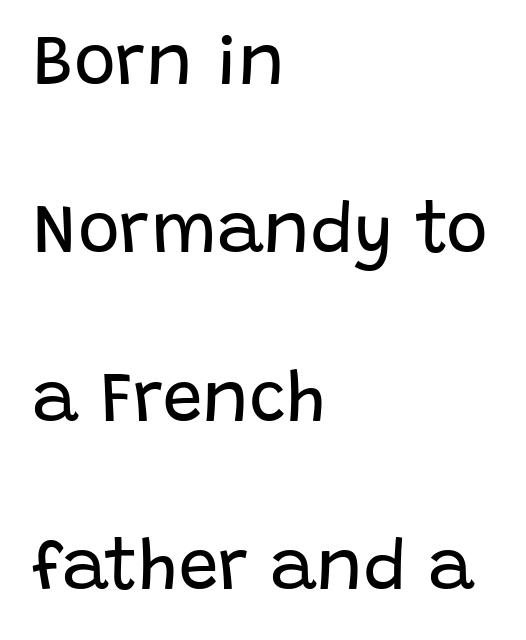
Weight: in the light-to-regular range. The letterforms sit shoulder to shoulder at normal distance. Do the characters align in a grid? No, the font is proportional. This is roman type, the default non-slanted kind. This rendering employs a face without finishing strokes, i.e., a sans-serif.
